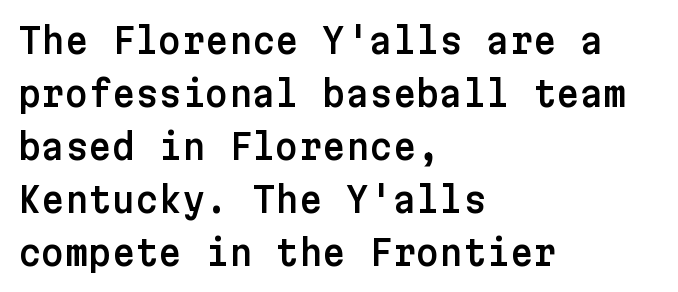
This sample is left-justified, so line endings fall wherever the words run out. Stroke terminals: plain, sans-serif. The baseline area is clear. You could call the tracking neutral — neither tight nor loose. Baseline-to-baseline distance is the conventional proportion of letter height. The font's upright variant was chosen for this text.
